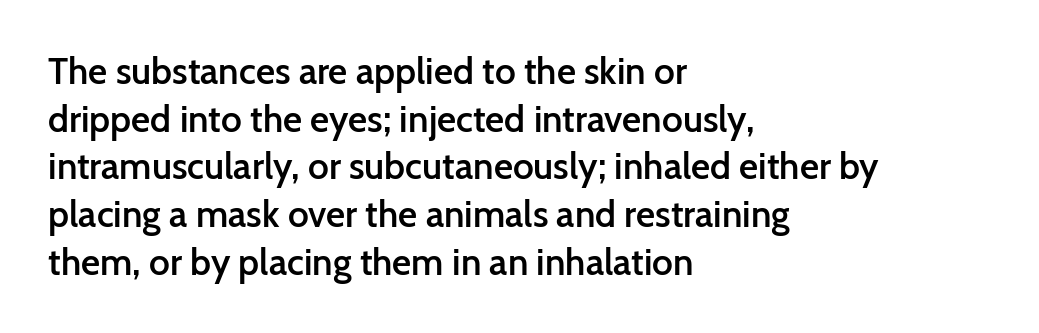
The image shows 37 px semibold sans-serif type, upright; set left-aligned, normal line spacing (1.29x), normal letter spacing, not underlined; low stroke contrast and a medium x-height.
